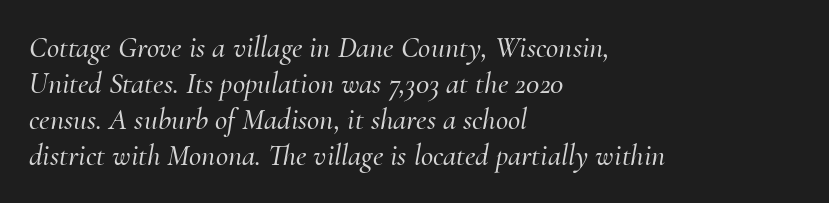
{"serif": "yes", "italic": "yes", "lean": "right", "slant_degrees": 10, "width": "normal", "stroke_contrast": "medium", "x_height": "small", "monospaced": "no", "underline": "no", "align": "left", "line_spacing_ratio": 1.2, "letter_spacing": "normal", "letter_spacing_em": 0.0, "glyph_px": 30}
